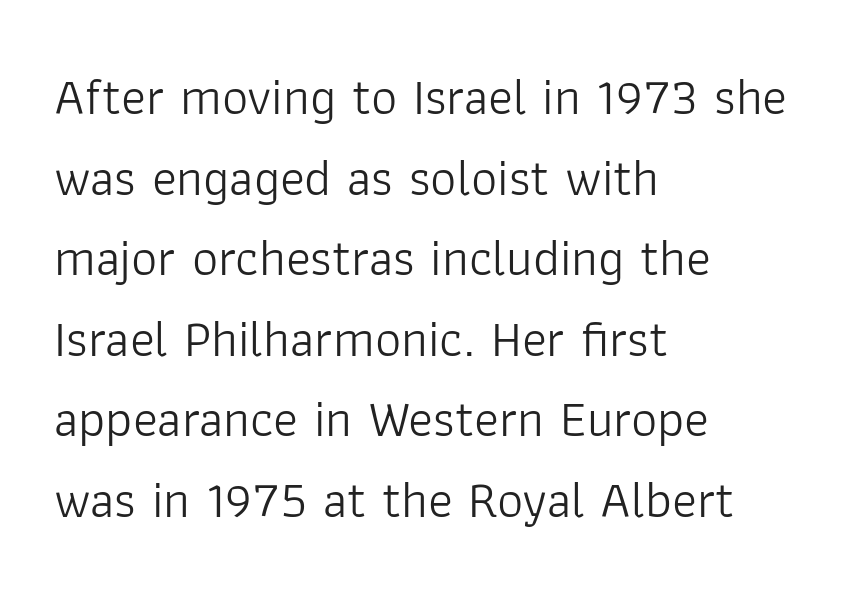
The specimen reads as upright at a glance. Clear beneath every line of the passage. Stroke terminals: plain, sans-serif. This is not heavy type; no bold has been used. These lines are set flush left with a ragged right edge.
